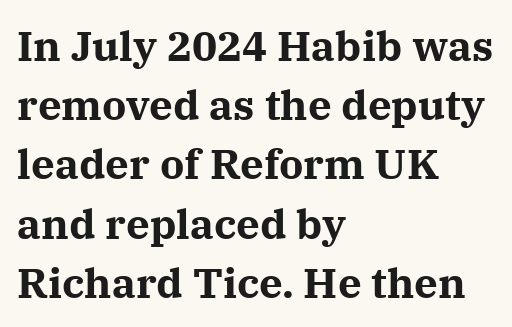
Each glyph is drawn with heavy, bold strokes. Any mark beneath the type? The region is blank. If you drew a ruler down the left edge, every line would touch it. This is the regular roman posture of the typeface.
